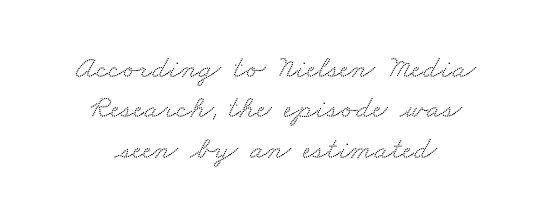
The image shows 32 px wide serif type; set centered, normal line spacing (1.26x), normal letter spacing, not underlined; medium stroke contrast and a small x-height.
